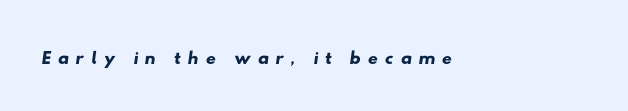
Q: Is the typeface a serif or a sans-serif typeface? A: Sans-serif.
Q: Is the text underlined? A: No.
Q: Is the spacing between letters normal or unusually wide? A: Unusually wide.
Q: Width (condensed, normal, or wide)? A: Wide.
Q: Stroke contrast? A: Low.
Q: x-height? A: Small.
Q: Monospaced? A: No.
